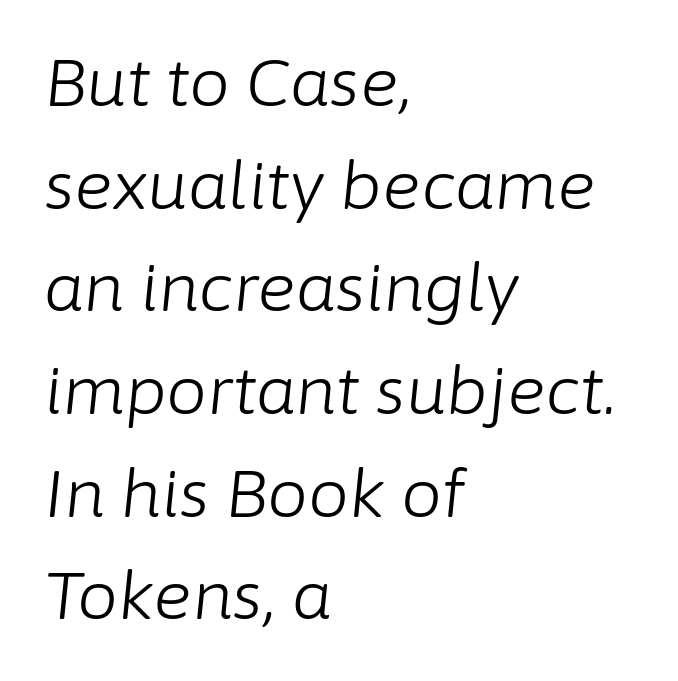
The text block is weighted toward the left margin, trailing off unevenly rightward. Letters have the restrained weight of plain body copy at most. Each letter keeps its own natural width here, so spacing adapts to shape. This sample uses plain, unmodified letter spacing. The leading is moderate, giving the passage an even texture.
